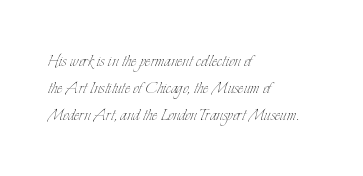
The image shows 21 px text type; set left-aligned, normal line spacing (1.28x), normal letter spacing, not underlined.
